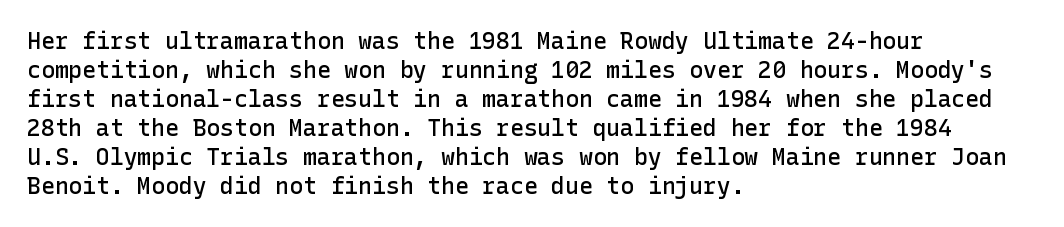
Q: Is the text bold? A: Semi-bold.
Q: Is the text italic (slanted)? A: No, it is upright.
Q: Is the text underlined? A: No.
Q: How is the paragraph aligned? A: Left-aligned.
Q: Is the spacing between letters normal or unusually wide? A: Normal.
Q: Is the spacing between lines tight, normal or loose? A: Normal.
